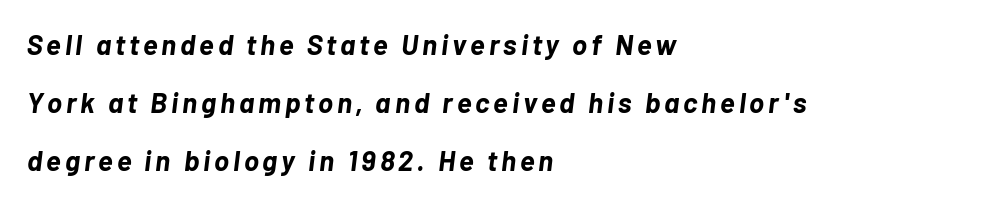
The image shows 28 px bold type, italic (leaning right); set left-aligned, loose line spacing (2.08x), not underlined; low stroke contrast and a medium x-height.
